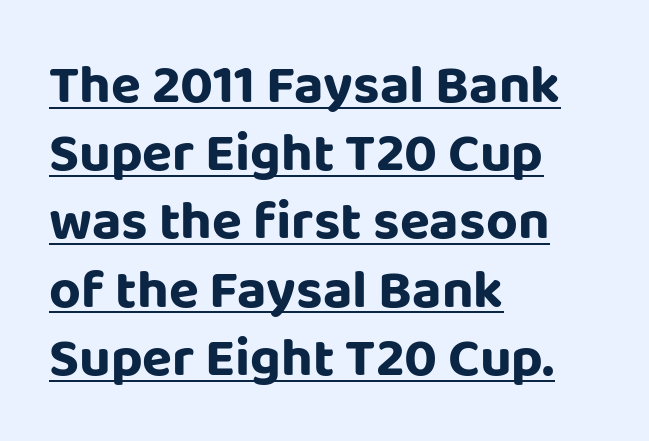
Q: Is the text italic (slanted)? A: No, it is upright.
Q: Is the typeface a serif or a sans-serif typeface? A: Sans-serif.
Q: Is the text underlined? A: Yes.
Q: How is the paragraph aligned? A: Left-aligned.
Q: Is the spacing between letters normal or unusually wide? A: Normal.
Q: Width (condensed, normal, or wide)? A: Normal.
Q: Stroke contrast? A: Low.
Q: x-height? A: Large.
Q: Monospaced? A: No.
